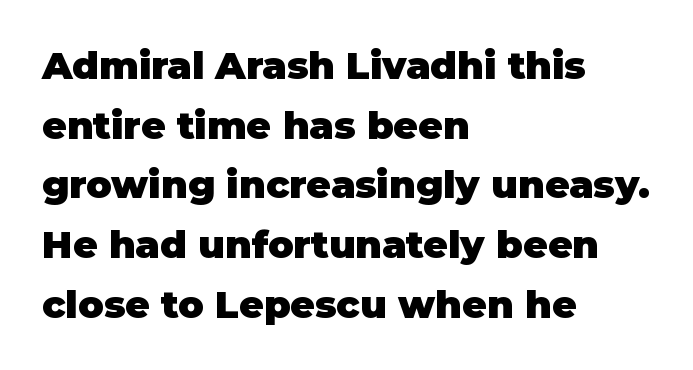
Q: Is the text bold? A: Yes.
Q: Is the text italic (slanted)? A: No, it is upright.
Q: Is the typeface a serif or a sans-serif typeface? A: Sans-serif.
Q: Is the text underlined? A: No.
Q: How is the paragraph aligned? A: Left-aligned.
Q: Is the spacing between letters normal or unusually wide? A: Normal.
Q: Is the spacing between lines tight, normal or loose? A: Normal.
Q: Width (condensed, normal, or wide)? A: Normal.
Q: Stroke contrast? A: Low.
Q: x-height? A: Large.
Q: Monospaced? A: No.
